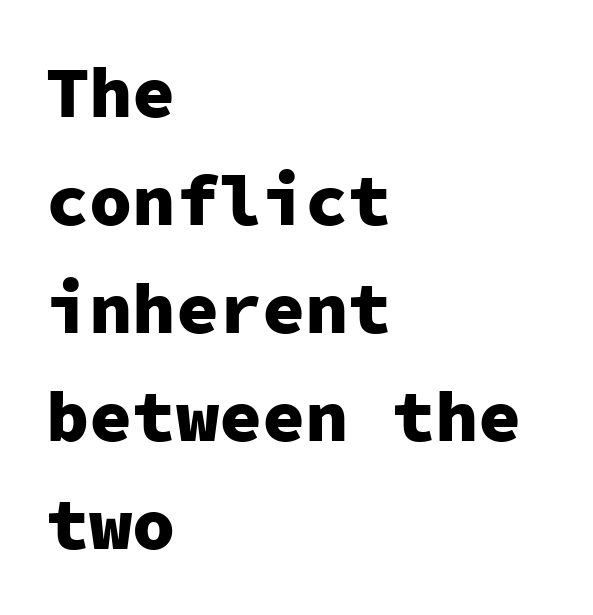
Q: Is the text bold? A: Yes.
Q: Is the text italic (slanted)? A: No, it is upright.
Q: Is the typeface a serif or a sans-serif typeface? A: Sans-serif.
Q: Is the text underlined? A: No.
Q: How is the paragraph aligned? A: Left-aligned.
Q: Is the spacing between letters normal or unusually wide? A: Normal.
Q: Is the spacing between lines tight, normal or loose? A: Normal.
Q: Width (condensed, normal, or wide)? A: Normal.
Q: Stroke contrast? A: Low.
Q: x-height? A: Medium.
Q: Monospaced? A: Yes.
